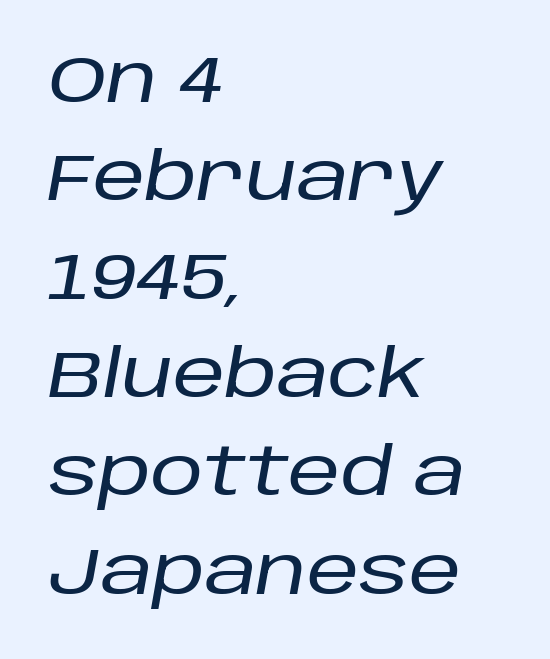
{"italic": "yes", "lean": "right", "slant_degrees": 10, "width": "normal", "stroke_contrast": "low", "x_height": "large", "monospaced": "no", "underline": "no", "align": "left", "line_spacing": "normal", "line_spacing_ratio": 1.49, "letter_spacing": "normal", "letter_spacing_em": 0.0, "glyph_px": 66}
